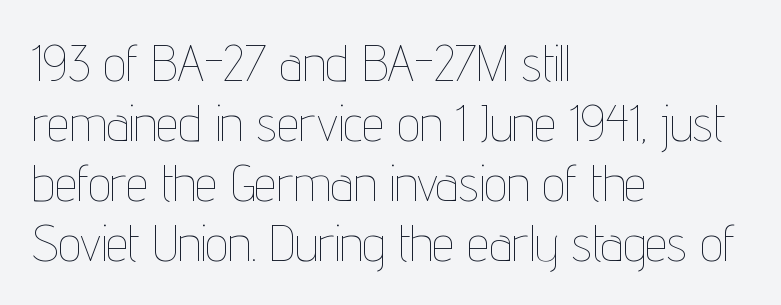
The image shows 50 px thin, condensed type, upright; set left-aligned, line spacing 1.2x, normal letter spacing, not underlined; low stroke contrast and a medium x-height.
